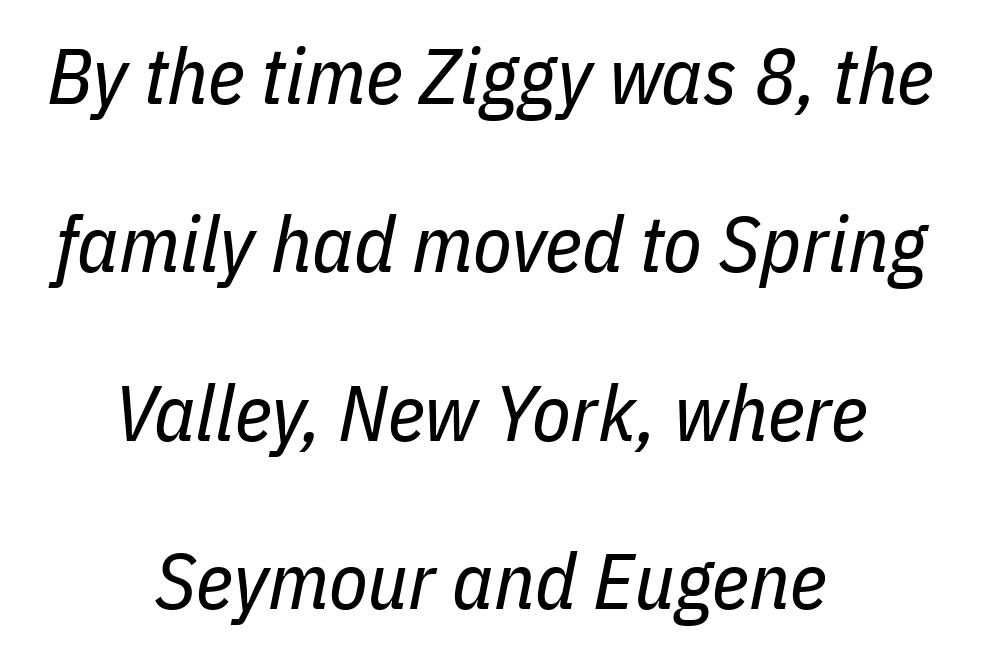
{"italic": "yes", "lean": "right", "slant_degrees": 11, "bold": "no", "weight": "regular", "width": "condensed", "stroke_contrast": "low", "x_height": "medium", "monospaced": "no", "underline": "no", "align": "center", "line_spacing": "loose", "line_spacing_ratio": 2.13, "letter_spacing": "normal", "letter_spacing_em": 0.0, "glyph_px": 79}
